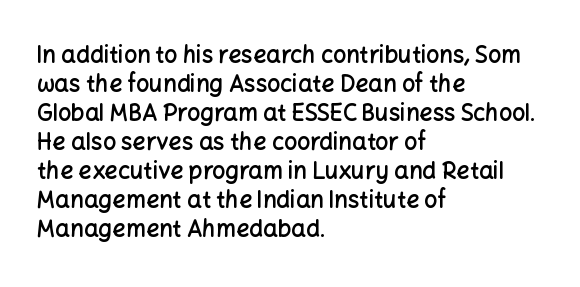
The image shows 23 px text type, upright; set left-aligned, normal line spacing (1.26x), normal letter spacing, not underlined.
